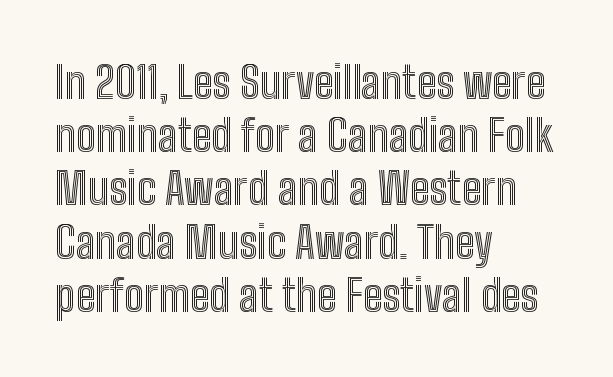
Q: Is the text italic (slanted)? A: No, it is upright.
Q: Is the text underlined? A: No.
Q: How is the paragraph aligned? A: Left-aligned.
Q: Is the spacing between letters normal or unusually wide? A: Normal.
Q: Width (condensed, normal, or wide)? A: Condensed.
Q: x-height? A: Medium.
Q: Monospaced? A: No.
